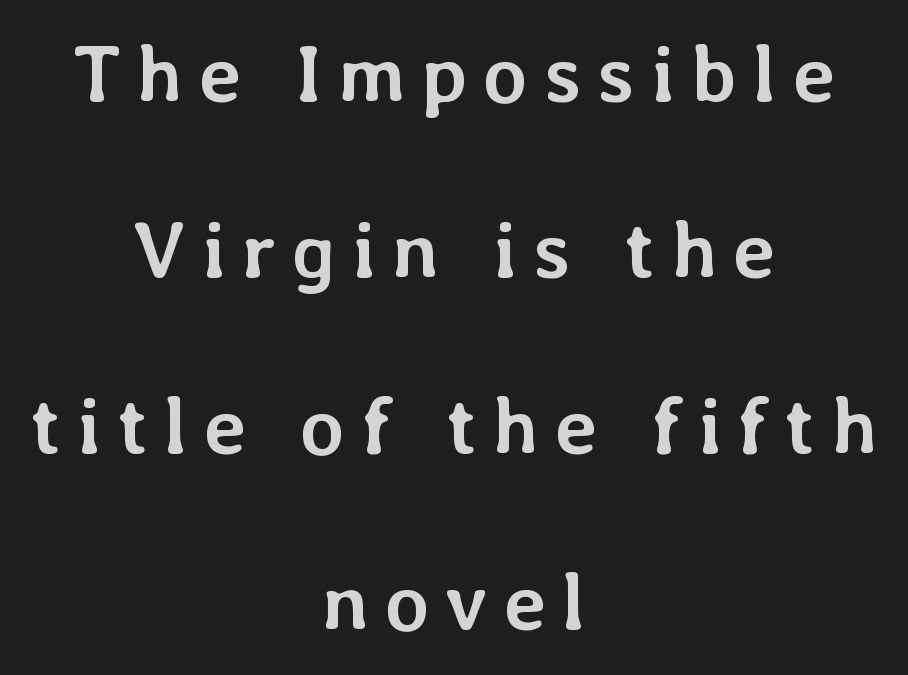
Strong, thick strokes mark this as bold type. Honestly, there is no underline to notice here at all. Horizontally, the lines are justified to the midpoint only. Caption: expanded tracking, letters set apart. Is this a fixed-width face? No — the glyphs have proportional, varying widths.
